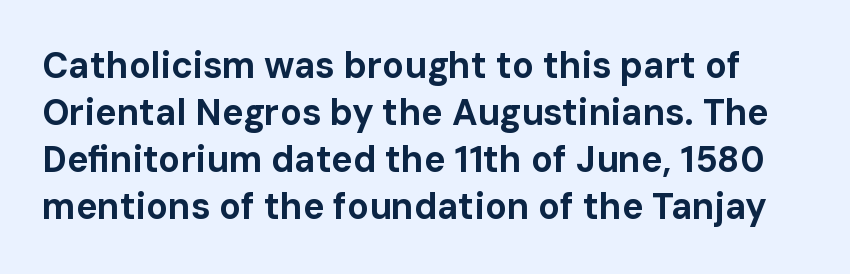
A typesetter would mark this as roman, not italic. Glyph-to-glyph distance matches everyday printed text. The letters are bold, with thick, heavy strokes. The font family rendered here belongs to the sans-serif group. This sample keeps an unexceptional amount of space between lines.
